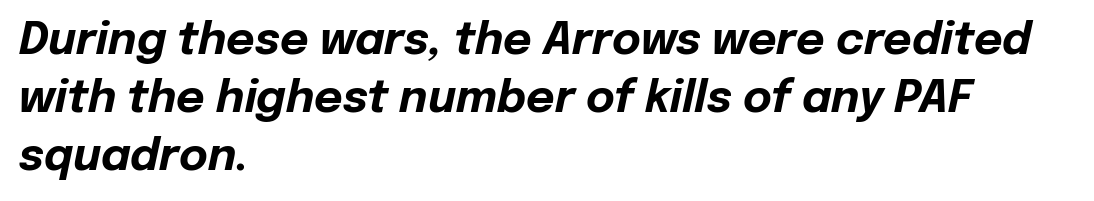
Q: Is the text bold? A: Yes.
Q: Is the text italic (slanted)? A: Yes, it leans right by about 12 degrees.
Q: Is the text underlined? A: No.
Q: How is the paragraph aligned? A: Left-aligned.
Q: Is the spacing between letters normal or unusually wide? A: Normal.
Q: Is the spacing between lines tight, normal or loose? A: Normal.
Q: Width (condensed, normal, or wide)? A: Normal.
Q: Stroke contrast? A: Low.
Q: x-height? A: Medium.
Q: Monospaced? A: No.
